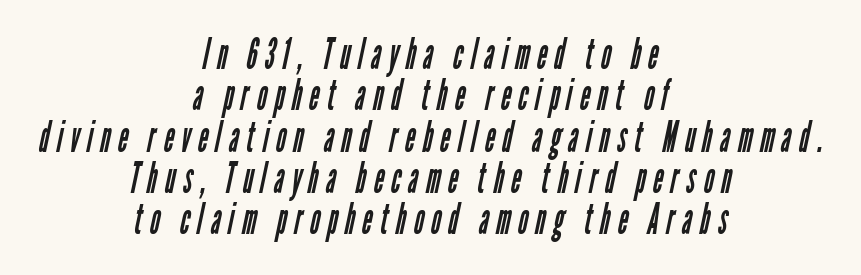
The image shows 43 px regular-weight, condensed sans-serif type; set centered, tight line spacing (0.96x), not underlined; low stroke contrast and a medium x-height.
